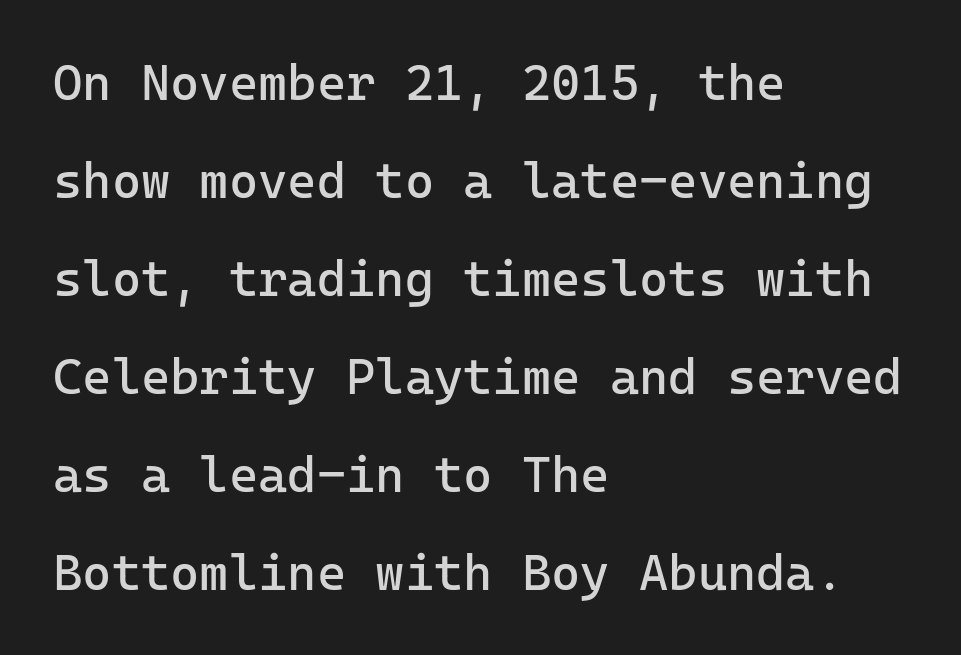
Q: Is the text bold? A: No.
Q: Is the text italic (slanted)? A: No, it is upright.
Q: Is the typeface a serif or a sans-serif typeface? A: Sans-serif.
Q: Is the text underlined? A: No.
Q: How is the paragraph aligned? A: Left-aligned.
Q: Is the spacing between letters normal or unusually wide? A: Normal.
Q: Is the spacing between lines tight, normal or loose? A: Loose.
Q: Width (condensed, normal, or wide)? A: Normal.
Q: Stroke contrast? A: Low.
Q: x-height? A: Medium.
Q: Monospaced? A: Yes.
